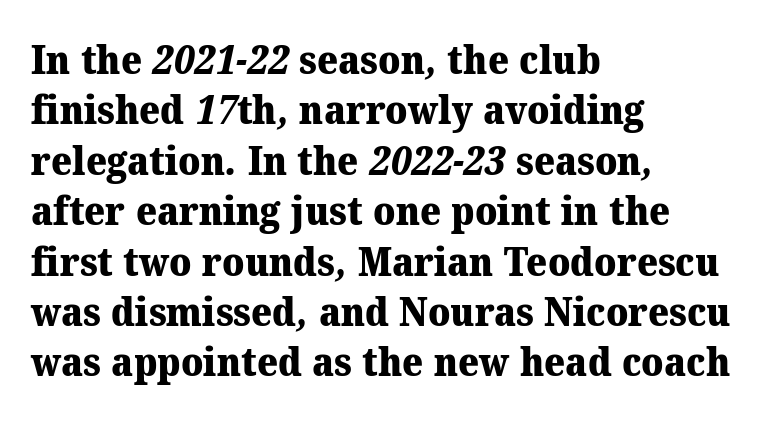
{"serif": "yes", "bold": "yes", "weight": "heavy", "width": "normal", "stroke_contrast": "medium", "x_height": "medium", "monospaced": "no", "underline": "no", "align": "left", "line_spacing": "normal", "line_spacing_ratio": 1.26, "letter_spacing": "normal", "letter_spacing_em": 0.0, "glyph_px": 40}
